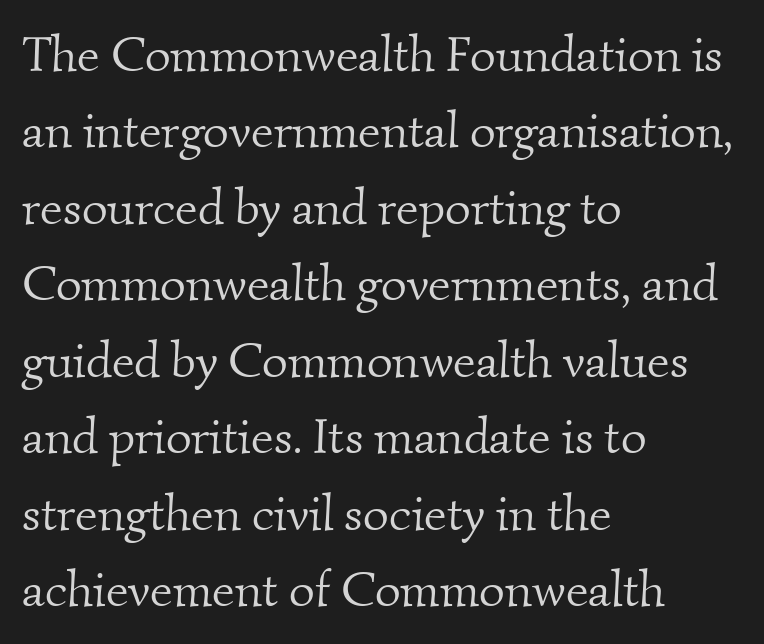
The image shows 50 px light serif type; set left-aligned, normal line spacing (1.53x), normal letter spacing, not underlined; medium stroke contrast and a small x-height.
